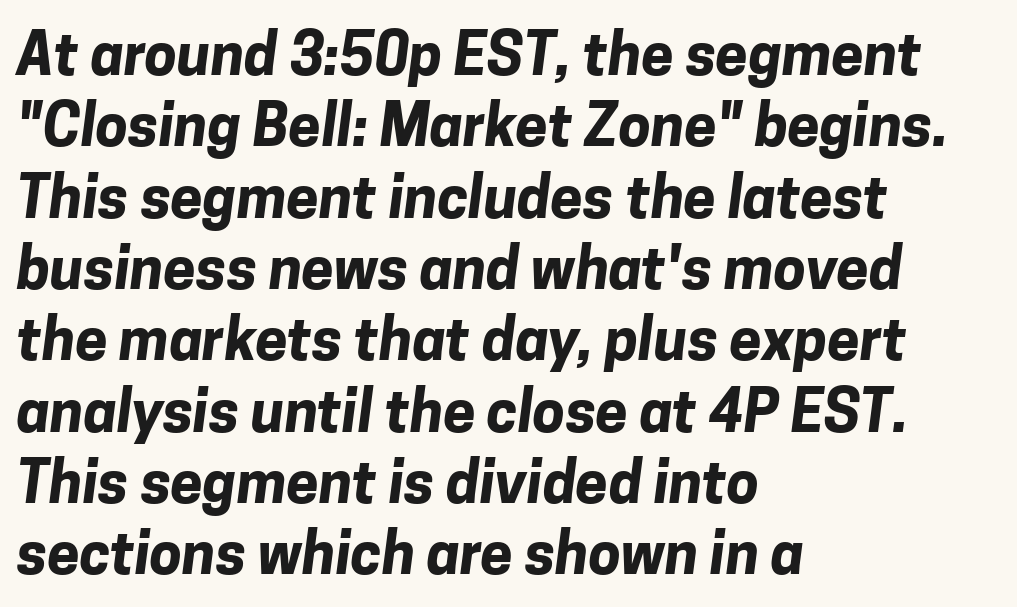
The paragraph has a hard left edge and a soft right edge. This is sans-serif lettering, the kind often seen on screens and signage. Heavy-handed strokes throughout: this text is bold. Note the varied advance widths — an 'i' is clearly narrower than an 'm'.
